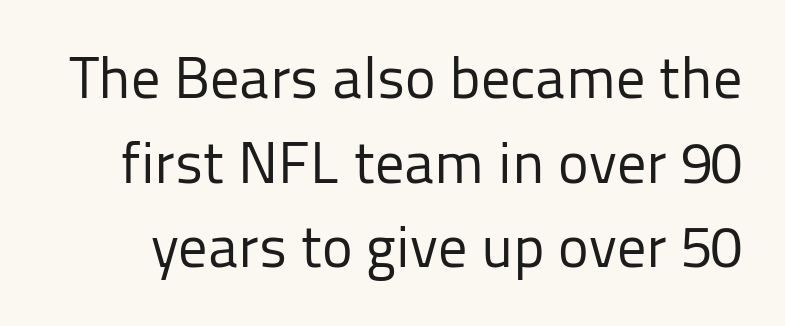
Stem width sits at or under what a default text font uses. This sample has the flowing, uneven cadence of proportional lettering. The words here are not underlined. Every character sits straight up, as roman type does. Nothing sits at the stroke ends, so this counts as sans-serif. What's the leading like? Ordinary, nothing unusual.
